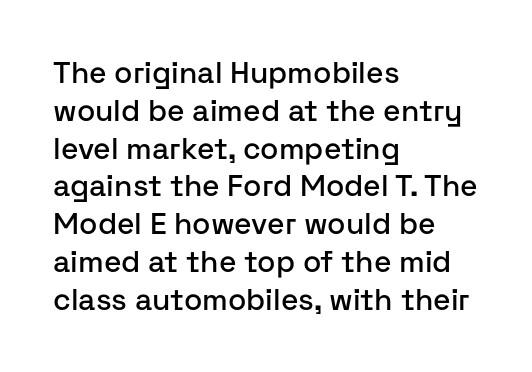
{"serif": "no", "italic": "no", "width": "normal", "stroke_contrast": "low", "x_height": "medium", "monospaced": "no", "underline": "no", "align": "left", "line_spacing": "normal", "line_spacing_ratio": 1.26, "letter_spacing": "normal", "letter_spacing_em": 0.0, "glyph_px": 30}
